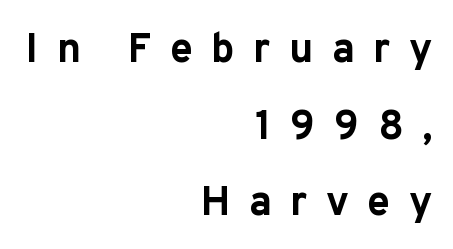
{"serif": "no", "italic": "no", "bold": "yes", "weight": "bold", "width": "normal", "stroke_contrast": "low", "x_height": "medium", "monospaced": "no", "underline": "no", "align": "right", "line_spacing_ratio": 1.87, "letter_spacing": "wide", "letter_spacing_em": 0.45, "glyph_px": 41}
